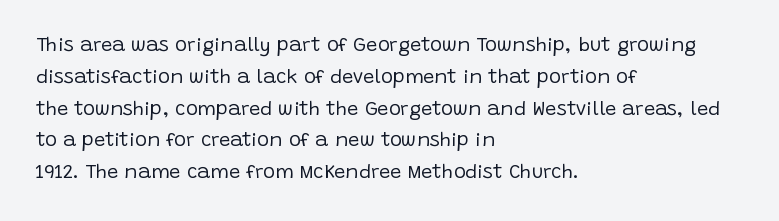
The image shows 20 px text type, upright; set left-aligned, normal line spacing (1.59x), normal letter spacing, not underlined.
